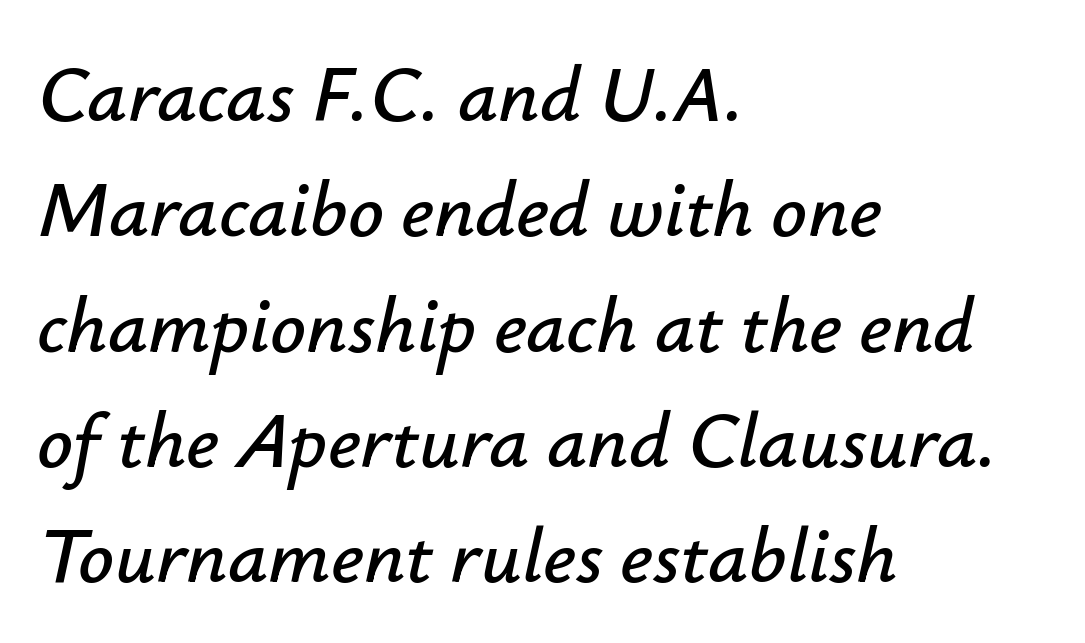
The image shows 79 px text type, italic (leaning right); set left-aligned, normal line spacing (1.46x), normal letter spacing, not underlined; low stroke contrast and a small x-height.
